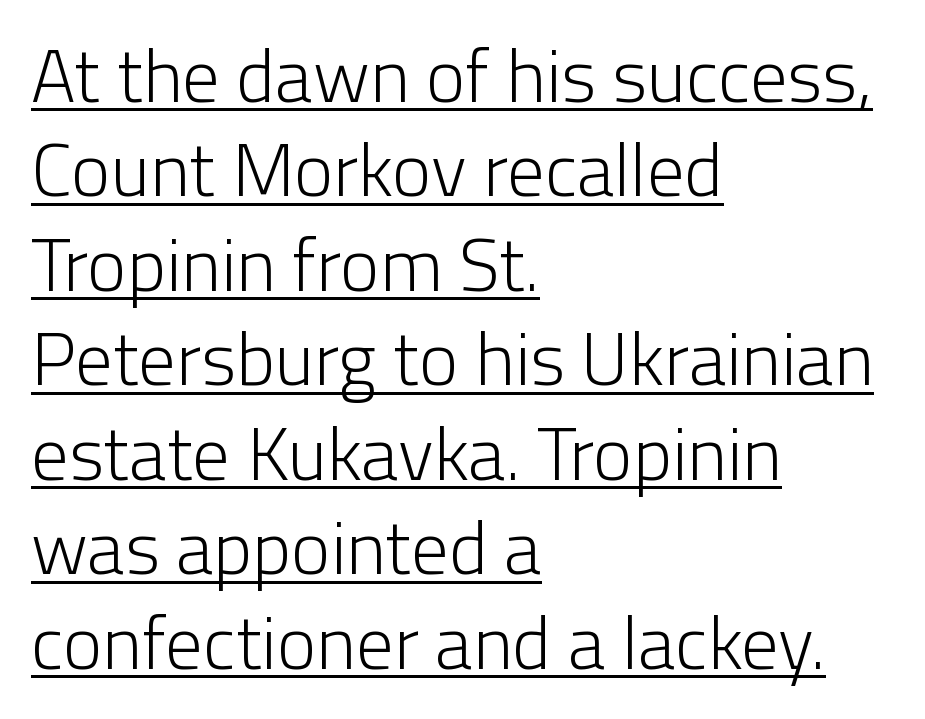
Stem width sits at or under what a default text font uses. These lines are rendered in a variable-pitch font. In designer terms, the underline attribute is active on this setting. The type sits square on the baseline with zero lean.
